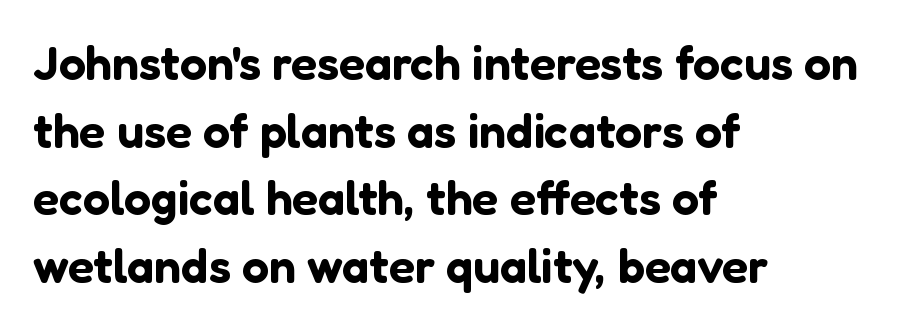
Q: Is the text italic (slanted)? A: No, it is upright.
Q: Is the typeface a serif or a sans-serif typeface? A: Sans-serif.
Q: Is the text underlined? A: No.
Q: How is the paragraph aligned? A: Left-aligned.
Q: Is the spacing between letters normal or unusually wide? A: Normal.
Q: Is the spacing between lines tight, normal or loose? A: Normal.
Q: Width (condensed, normal, or wide)? A: Normal.
Q: Stroke contrast? A: Low.
Q: x-height? A: Medium.
Q: Monospaced? A: No.
